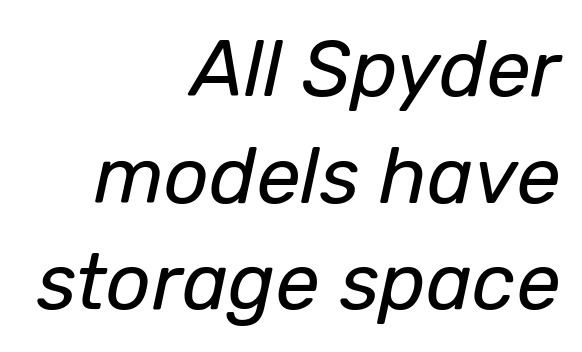
The image shows 79 px regular-weight type, italic (leaning right); set right-aligned, normal line spacing (1.35x), normal letter spacing, not underlined; low stroke contrast and a medium x-height.
